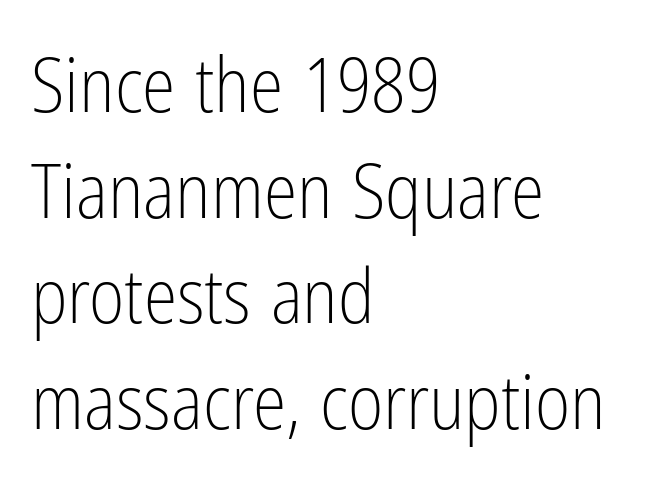
Heft: none added — not bold. Do the characters align in a grid? No, the font is proportional. Posture: vertical. Leading: standard. This rendering employs a face without finishing strokes, i.e., a sans-serif.
